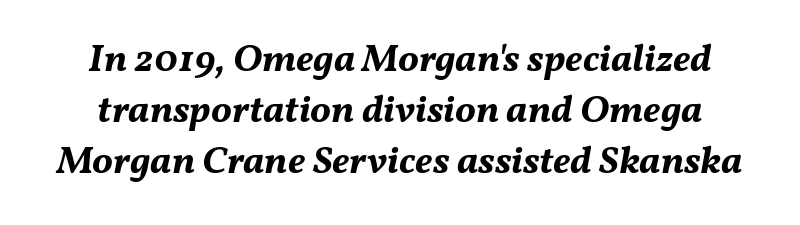
The space directly below the letters is spotless. Inter-character spacing is left at the font's built-in metrics. Summary of vertical rhythm: regular, with standard interline spacing. Plenty of ink on the page — the face is bold. Do the characters align in a grid? No, the font is proportional. Line starts and ends both wander, symmetrically.
